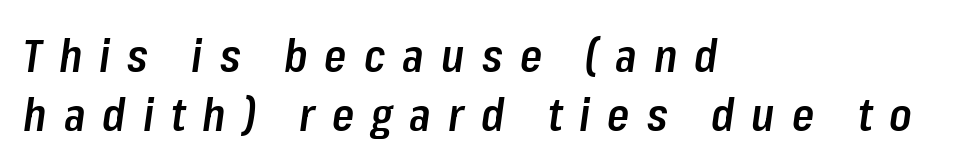
The image shows 45 px semibold, condensed type, italic (leaning right); set left-aligned, normal line spacing (1.31x), unusually wide letter spacing (+0.38 em), not underlined; low stroke contrast and a medium x-height.
